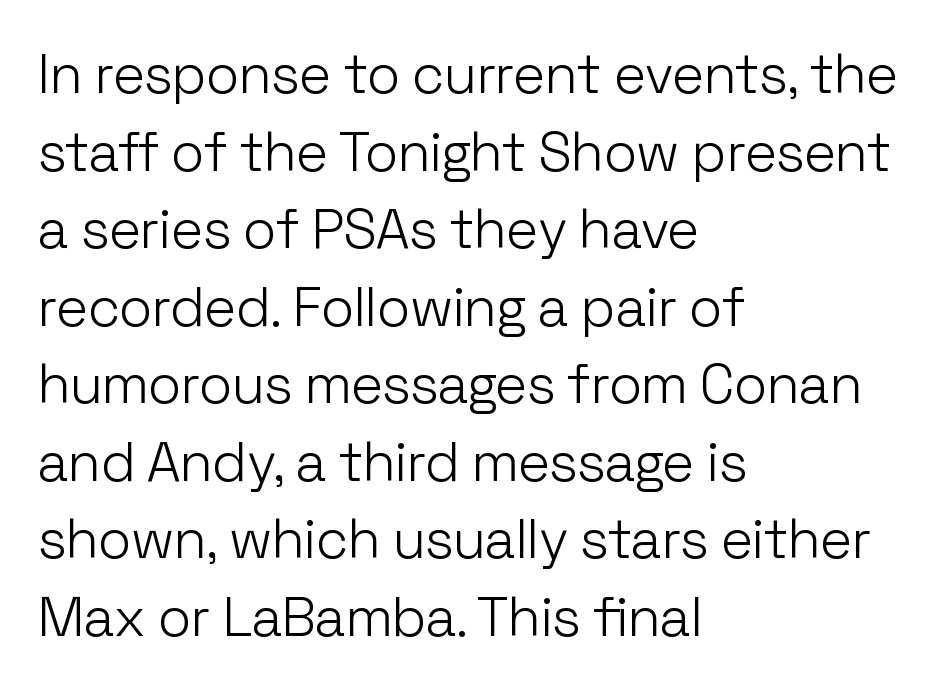
Q: Is the text bold? A: No.
Q: Is the text italic (slanted)? A: No, it is upright.
Q: Is the typeface a serif or a sans-serif typeface? A: Sans-serif.
Q: Is the text underlined? A: No.
Q: How is the paragraph aligned? A: Left-aligned.
Q: Is the spacing between letters normal or unusually wide? A: Normal.
Q: Is the spacing between lines tight, normal or loose? A: Normal.
Q: Width (condensed, normal, or wide)? A: Normal.
Q: Stroke contrast? A: Low.
Q: x-height? A: Medium.
Q: Monospaced? A: No.
